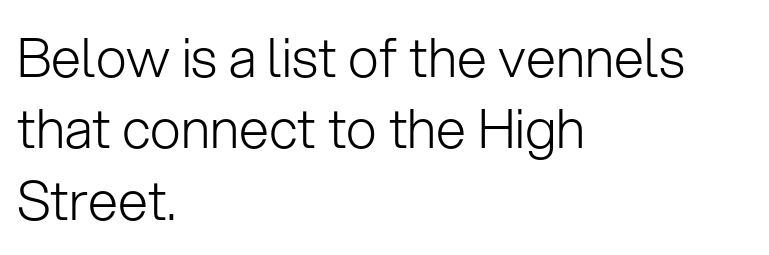
{"serif": "no", "italic": "no", "bold": "no", "weight": "light", "width": "normal", "stroke_contrast": "low", "x_height": "medium", "monospaced": "no", "underline": "no", "align": "left", "line_spacing": "normal", "line_spacing_ratio": 1.32, "letter_spacing": "normal", "letter_spacing_em": 0.0, "glyph_px": 54}
